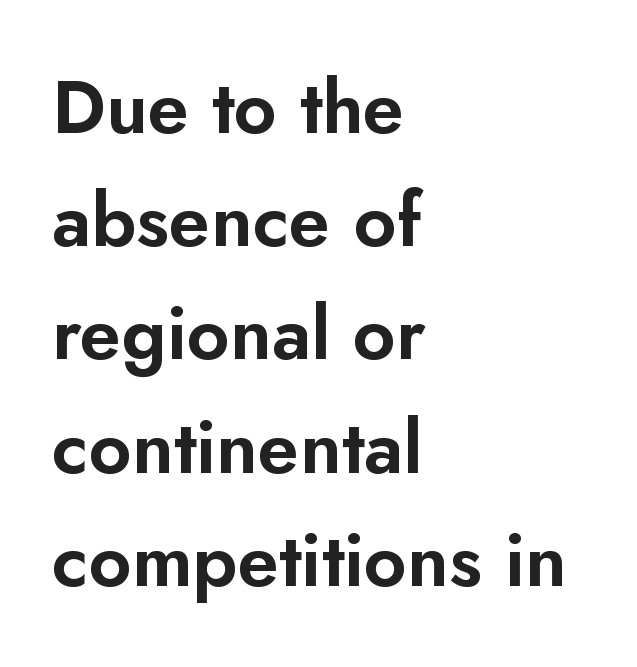
Varying glyph widths throughout — classic text-font behaviour. A typesetter would label this face a sans. Compared with typical body copy, the letter spacing here is the same. This block has exactly the height ordinary leading produces.
